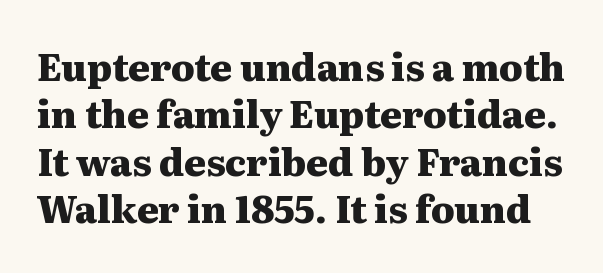
Leading matches the norm, producing a regular column. The letters sit at their default tracking, neither squeezed nor spread. Looks like regular typesetting: each glyph gets only the width it needs. Unlike italic type, these characters show no tilt at all.
